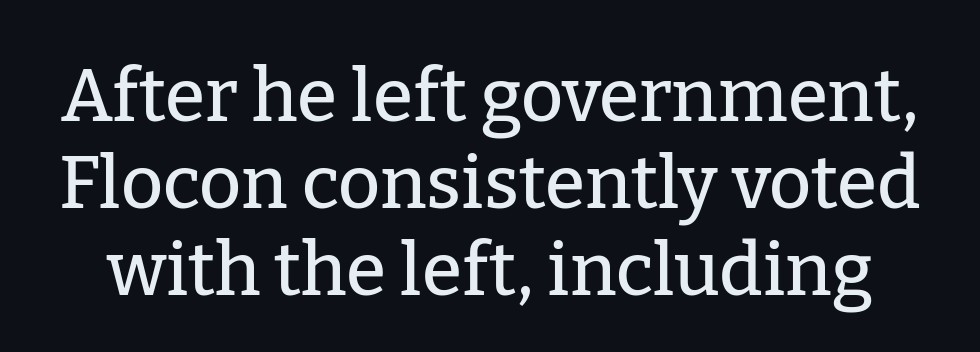
The letterforms sit shoulder to shoulder at normal distance. Quick note: not italic, upright. Type style note: has serifs. A clean baseline with only descenders dipping below it.
